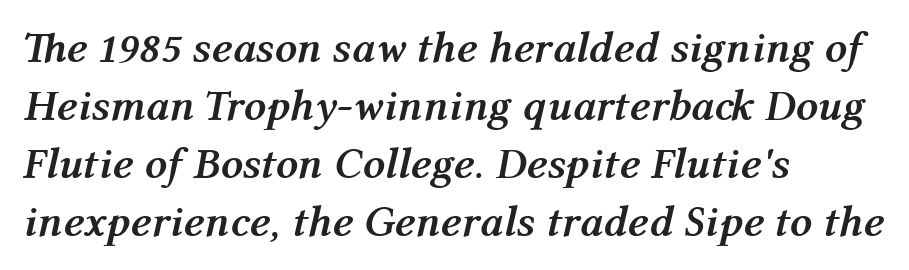
The image shows 44 px semibold type, italic (leaning right); set left-aligned, normal line spacing (1.32x), normal letter spacing, not underlined; medium stroke contrast and a medium x-height.
